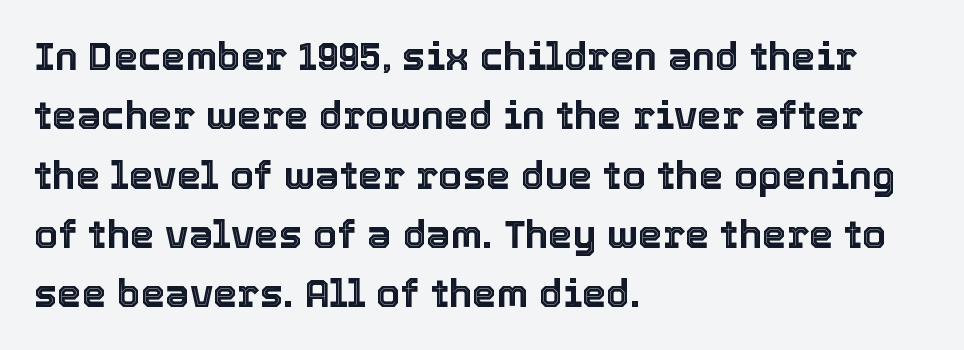
The lines in this sample share a left origin and differ only in where they stop. The letterforms sit shoulder to shoulder at normal distance. Glance below the letters and you will spot only blank space. Each letter keeps its own natural width here, so spacing adapts to shape.
